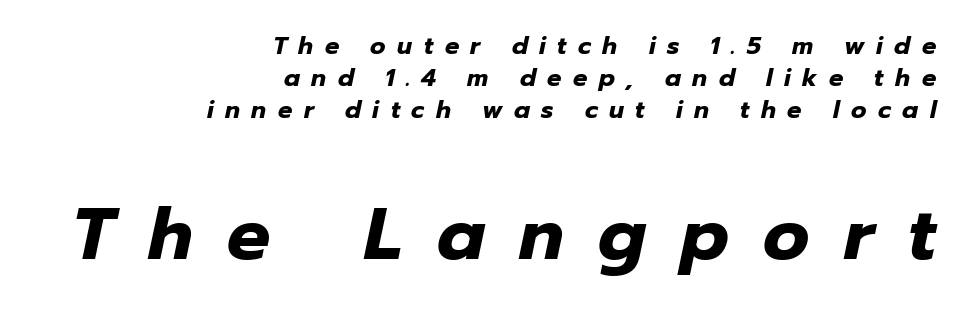
Inter-character spacing is expanded well beyond the font's built-in metrics. Just letters on the line, the space beneath them empty. The rendering enlarges the type as you move from the upper chunk to the lower. Note the varied advance widths — an 'i' is clearly narrower than an 'm'. A full-strength bold gives these letters their thick strokes.
